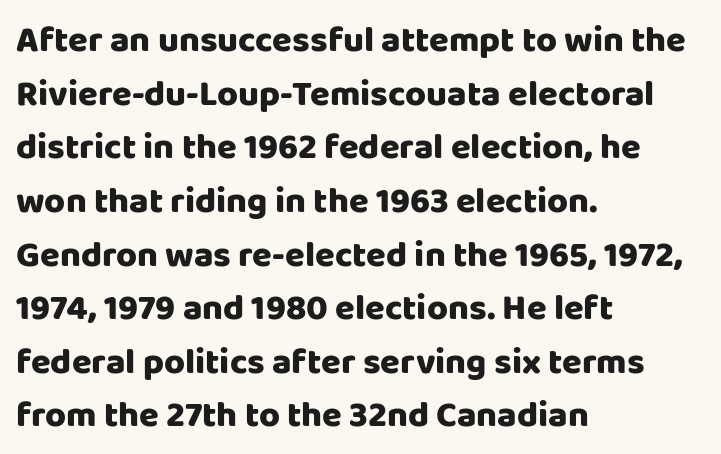
Does the copy run flush right? No — it runs flush left. The designer left line spacing at the default. A typesetter would call this proportional, since set widths differ per character. Stroke terminals: plain, sans-serif. Descender tails drop into unmarked territory. When letters stand straight like this, we call the style roman or upright.
